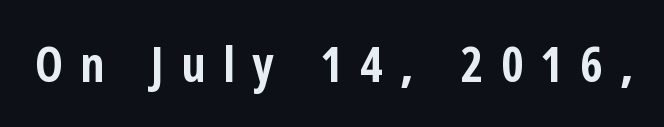
Q: Is the text bold? A: Yes.
Q: Is the text italic (slanted)? A: No, it is upright.
Q: Is the typeface a serif or a sans-serif typeface? A: Sans-serif.
Q: Is the text underlined? A: No.
Q: Is the spacing between letters normal or unusually wide? A: Unusually wide.
Q: Width (condensed, normal, or wide)? A: Condensed.
Q: Stroke contrast? A: Low.
Q: x-height? A: Medium.
Q: Monospaced? A: No.
